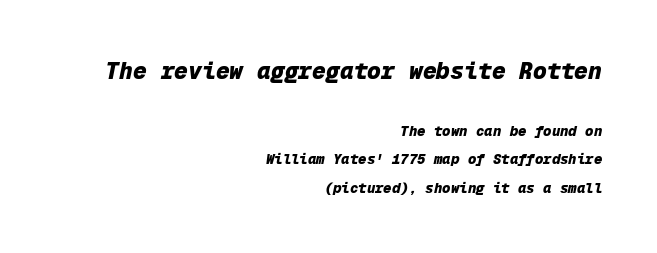
{"italic": "yes", "lean": "right", "slant_degrees": 12, "bold": "yes", "underline": "no", "align": "right", "line_spacing": "loose", "line_spacing_ratio": 2.05, "letter_spacing": "normal", "letter_spacing_em": 0.0, "larger_block": "first", "size_ratio": 1.64, "glyph_px": 23}
